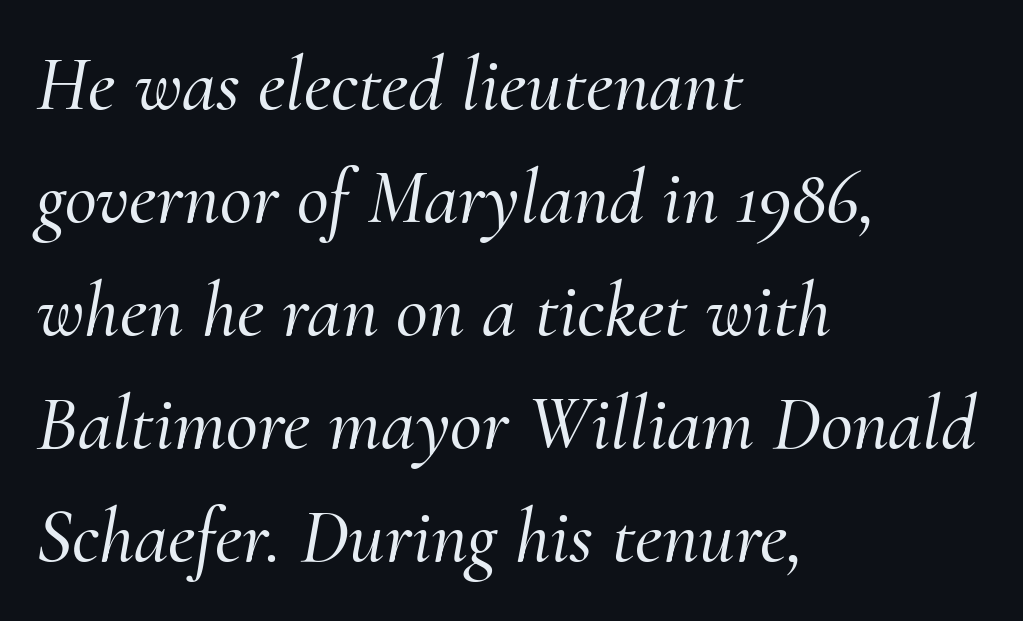
The image shows 78 px serif type, italic (leaning right); set left-aligned, normal line spacing (1.45x), normal letter spacing, not underlined; medium stroke contrast and a small x-height.
